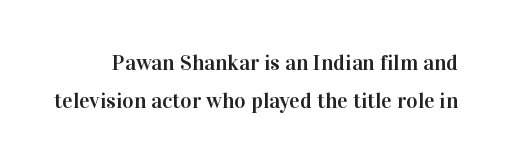
{"italic": "no", "underline": "no", "line_spacing_ratio": 1.75, "letter_spacing": "normal", "letter_spacing_em": 0.0, "glyph_px": 22}
